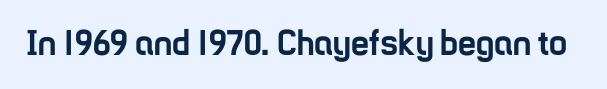
Q: Is the text bold? A: Yes.
Q: Is the text italic (slanted)? A: No, it is upright.
Q: Is the typeface a serif or a sans-serif typeface? A: Sans-serif.
Q: Is the text underlined? A: No.
Q: Is the spacing between letters normal or unusually wide? A: Normal.
Q: Width (condensed, normal, or wide)? A: Condensed.
Q: Stroke contrast? A: Low.
Q: x-height? A: Medium.
Q: Monospaced? A: No.
